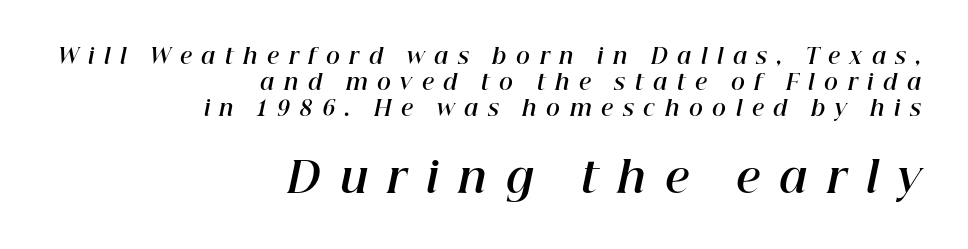
Q: Is the text bold? A: Yes.
Q: Is the text italic (slanted)? A: Yes, it leans right by about 12 degrees.
Q: Is the text underlined? A: No.
Q: How is the paragraph aligned? A: Right-aligned.
Q: Is the spacing between letters normal or unusually wide? A: Unusually wide.
Q: Which block of text is set in a larger size, the first (top) or the second (bottom)? A: The second (bottom) one.
Q: Width (condensed, normal, or wide)? A: Normal.
Q: Stroke contrast? A: High.
Q: x-height? A: Medium.
Q: Monospaced? A: No.
